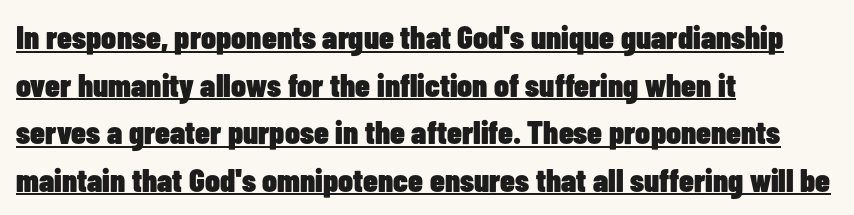
{"serif": "no", "italic": "no", "bold": "yes", "weight": "heavy", "width": "condensed", "stroke_contrast": "low", "x_height": "medium", "monospaced": "no", "underline": "yes", "align": "left", "line_spacing": "normal", "line_spacing_ratio": 1.44, "letter_spacing": "normal", "letter_spacing_em": 0.0, "glyph_px": 33}
